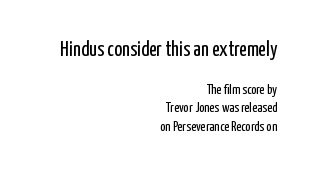
The image shows 21 px text type, upright; set right-aligned, normal line spacing (1.33x), normal letter spacing, not underlined; the first (top) block is 1.5x larger.
